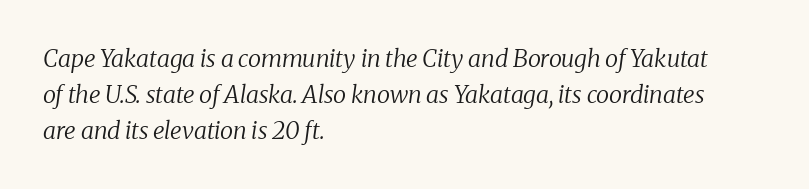
A typesetter would mark this as italic. Leading matches the norm, producing a regular column. Letters have the restrained weight of plain body copy at most. Words appear dense and cohesive because spacing is normal. The words here are not underlined.
